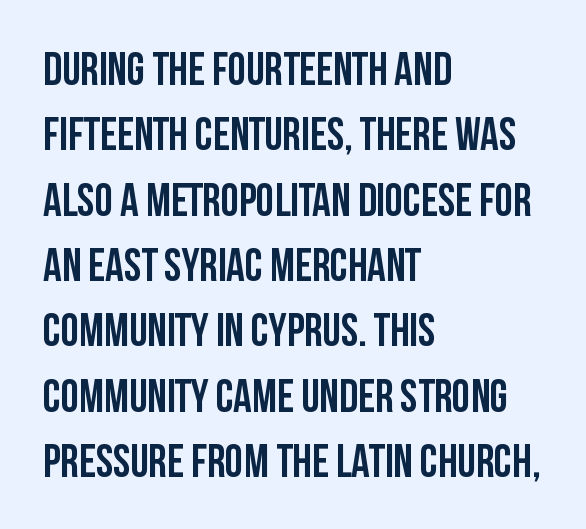
Q: Is the text bold? A: Yes.
Q: Is the text italic (slanted)? A: No, it is upright.
Q: Is the typeface a serif or a sans-serif typeface? A: Sans-serif.
Q: Is the text underlined? A: No.
Q: How is the paragraph aligned? A: Left-aligned.
Q: Is the spacing between letters normal or unusually wide? A: Normal.
Q: Is the spacing between lines tight, normal or loose? A: Normal.
Q: Width (condensed, normal, or wide)? A: Condensed.
Q: Stroke contrast? A: Low.
Q: x-height? A: Large.
Q: Monospaced? A: No.
